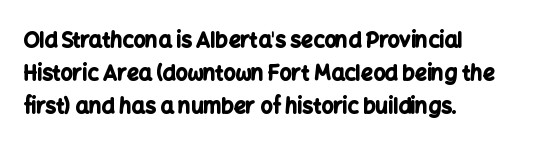
{"italic": "no", "bold": "yes", "underline": "no", "align": "left", "line_spacing": "normal", "line_spacing_ratio": 1.56, "letter_spacing": "normal", "letter_spacing_em": 0.0, "glyph_px": 21}
